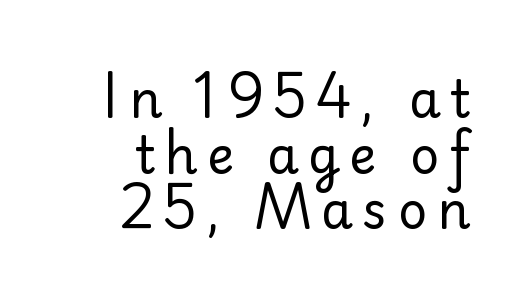
The image shows 51 px regular-weight sans-serif type, upright; set right-aligned, tight line spacing (1.09x), not underlined; low stroke contrast and a small x-height.
